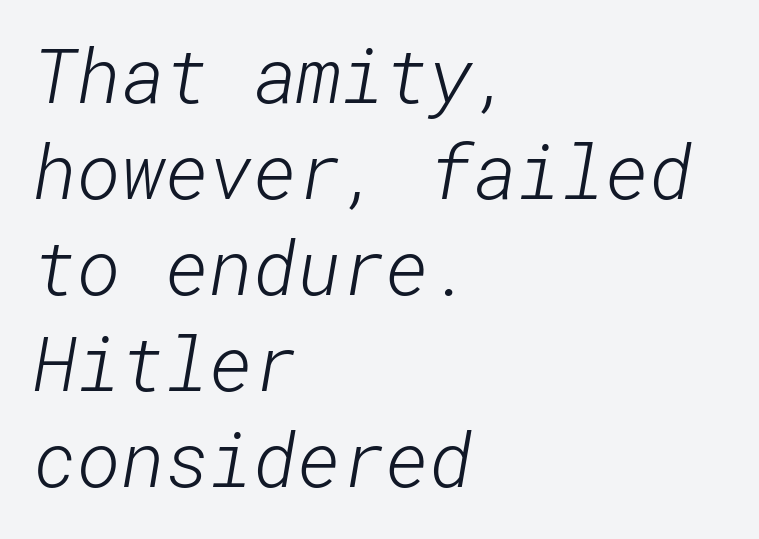
{"serif": "no", "bold": "no", "weight": "light", "width": "normal", "stroke_contrast": "low", "x_height": "medium", "underline": "no", "align": "left", "line_spacing": "normal", "line_spacing_ratio": 1.28, "letter_spacing": "normal", "letter_spacing_em": 0.0, "glyph_px": 75}
